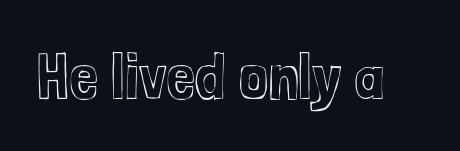
Q: Is the text italic (slanted)? A: No, it is upright.
Q: Is the text underlined? A: No.
Q: Is the spacing between letters normal or unusually wide? A: Normal.
Q: Width (condensed, normal, or wide)? A: Condensed.
Q: x-height? A: Medium.
Q: Monospaced? A: No.
